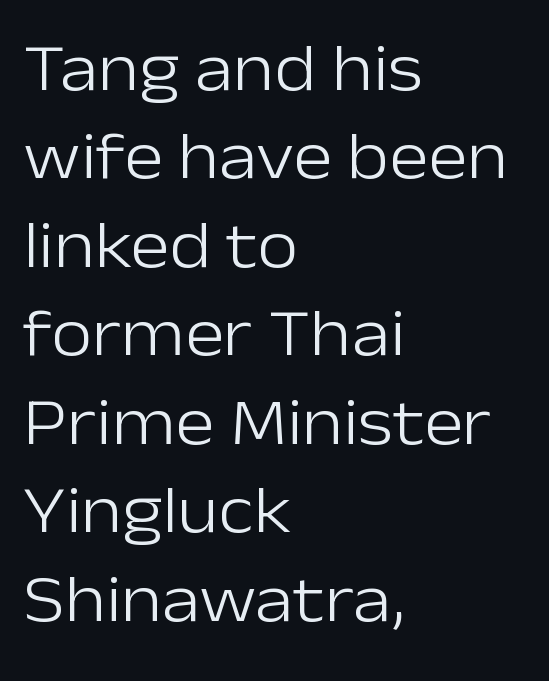
Italic: no, the glyphs are upright roman. Each letter keeps its own natural width here, so spacing adapts to shape. This is not heavy type; no bold has been used. What stands out about the letter spacing? Nothing — it is the standard amount. These lines are composed in type without serifs. Underlining? Definitely not there.
